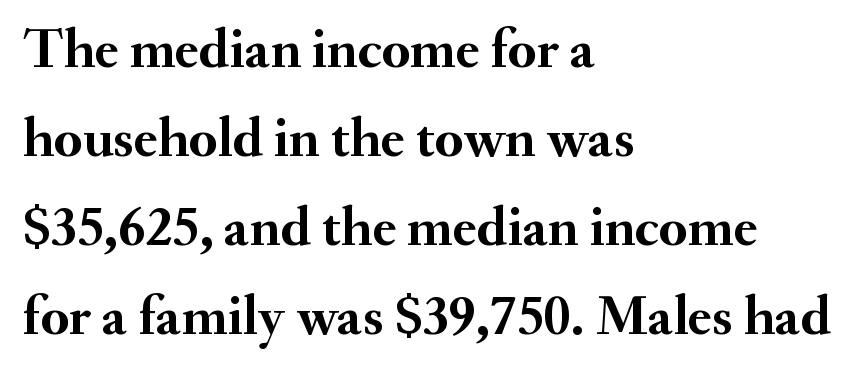
Look at the stroke-to-counter ratio: heavy, a bold. Plain, unruled lines of type. Students, observe: this is what conventionally led text looks like. The text block is weighted toward the left margin, trailing off unevenly rightward. Little horizontal feet cap the strokes, marking this as serif type. Spacing verdict: proportional, widths tailored to each character.
